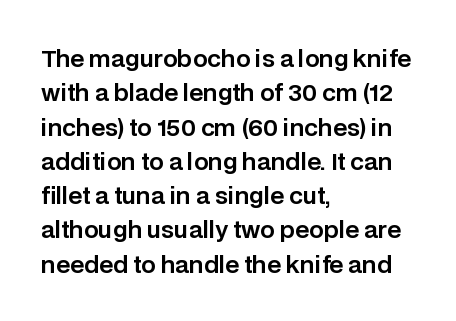
If you drew a ruler down the left edge, every line would touch it. Any mark beneath the type? The region is blank. Vertical spacing — default. It's the straight-up-and-down kind of type.
